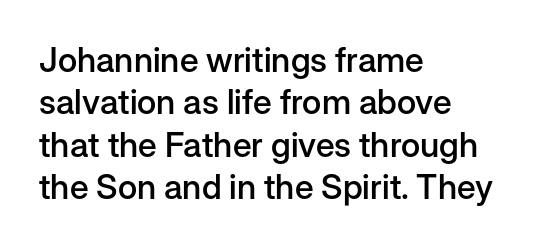
The image shows 34 px semibold sans-serif type, upright; set left-aligned, normal line spacing (1.25x), normal letter spacing, not underlined; low stroke contrast and a medium x-height.
